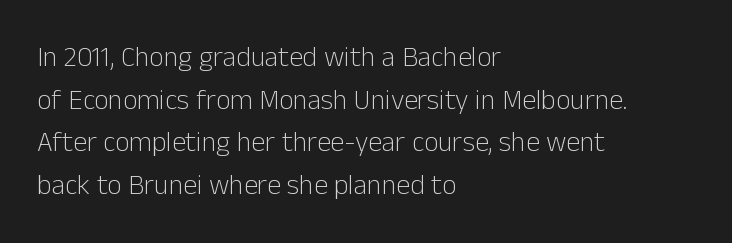
This sample is left-justified, so line endings fall wherever the words run out. The letters sit at their default tracking, neither squeezed nor spread. Do the characters align in a grid? No, the font is proportional. The line-height multiplier appears to be the usual default. Is the stroke heavy? The answer is a plain regular-or-lighter.
